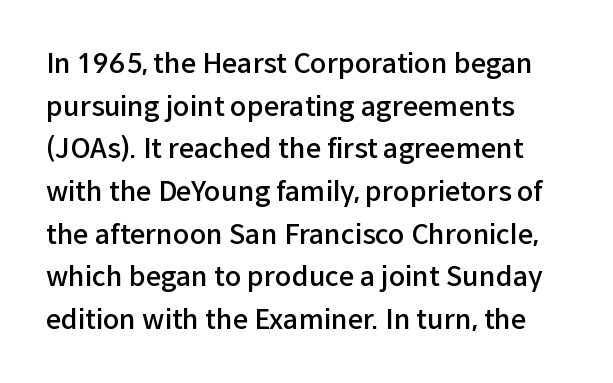
The characters look somewhat weighty, a semibold short of true bold. This sample uses an upright cut, with every glyph sitting square on the baseline. The horizontal fit of the characters is conventional and even. The ragged edge is on the right, which tells us the setting is flush left. This block has exactly the height ordinary leading produces. Glance below the letters and you will spot only blank space.
